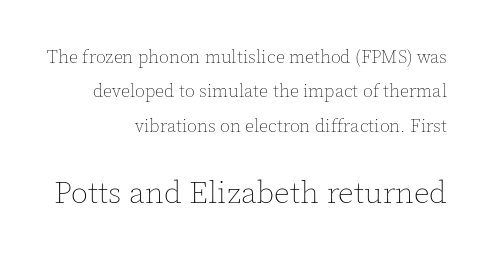
Q: Is the text bold? A: No.
Q: Is the text italic (slanted)? A: No, it is upright.
Q: Is the text underlined? A: No.
Q: How is the paragraph aligned? A: Right-aligned.
Q: Is the spacing between letters normal or unusually wide? A: Normal.
Q: Is the spacing between lines tight, normal or loose? A: Loose.
Q: Which block of text is set in a larger size, the first (top) or the second (bottom)? A: The second (bottom) one.
Q: Width (condensed, normal, or wide)? A: Normal.
Q: x-height? A: Medium.
Q: Monospaced? A: No.
